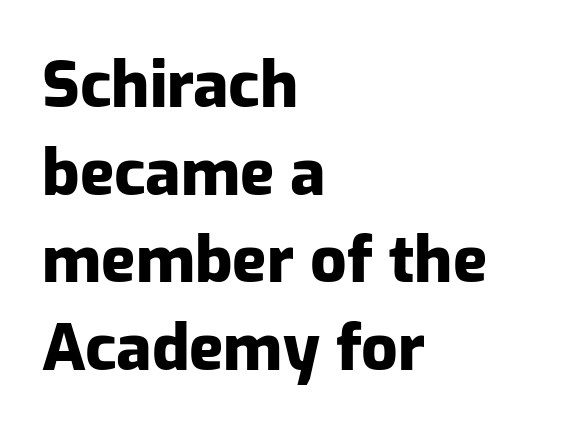
You could not count columns in this text — the font is proportionally spaced. Leftover space on each line is placed entirely after the last word. The lettering holds an erect, upright posture throughout. This rendering employs a face without finishing strokes, i.e., a sans-serif. I'd describe the lettering as bold — thick and assertive. One glance says typical: line gaps are just what's usual.
